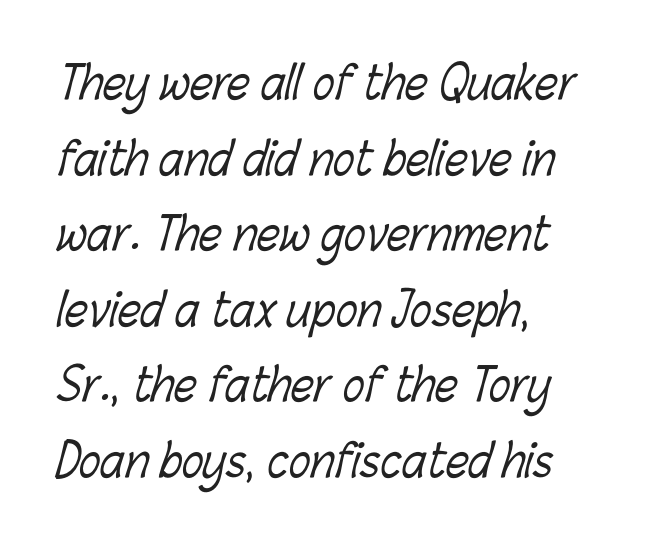
Q: Is the text bold? A: No.
Q: Is the text underlined? A: No.
Q: How is the paragraph aligned? A: Left-aligned.
Q: Is the spacing between letters normal or unusually wide? A: Normal.
Q: Is the spacing between lines tight, normal or loose? A: Normal.
Q: Width (condensed, normal, or wide)? A: Condensed.
Q: Stroke contrast? A: Low.
Q: x-height? A: Medium.
Q: Monospaced? A: No.
